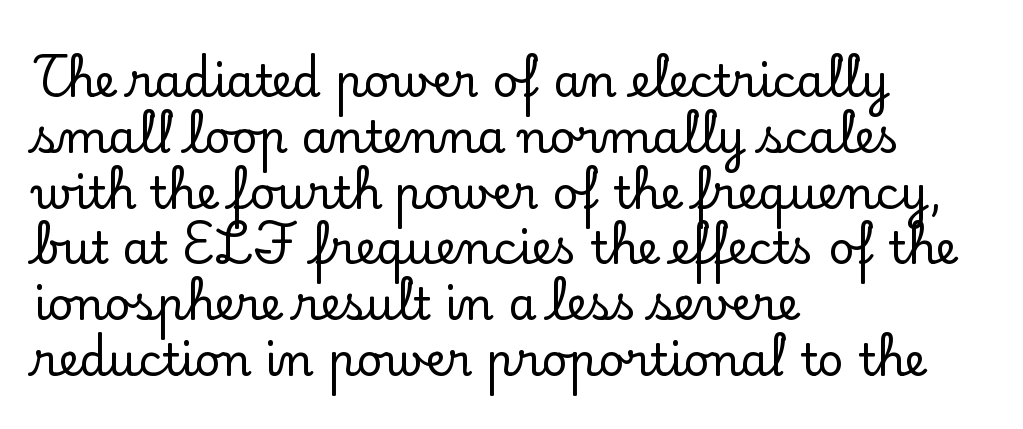
Left-aligned paragraph, ragged on the right. Check the space under the baseline: it is left empty. This rendering employs a face with finishing strokes, i.e., a serif. Think of a printed novel: that variable character pitch is what you see here. The tracking reads as untouched default to a designer's eye.
